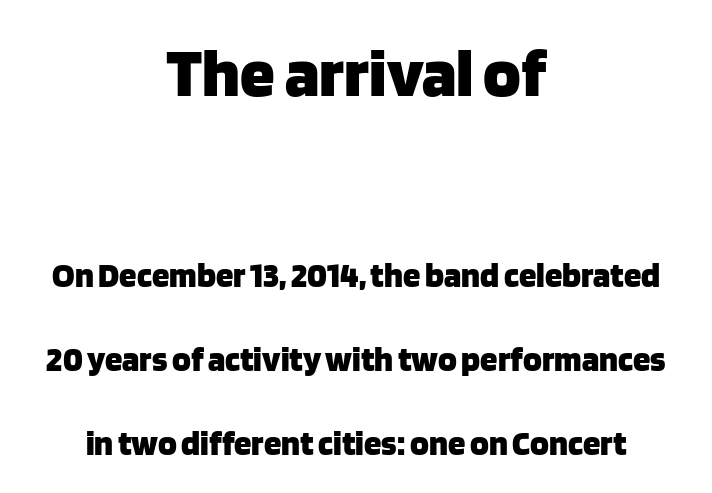
In terms of letterspacing, this is plain default setting. Looks like regular typesetting: each glyph gets only the width it needs. Underlining? Definitely not there. Weight check: bold — yes, fully. Leftover space on each line is divided equally before and after the words. Notice how the stems are strictly vertical — no italics here.
